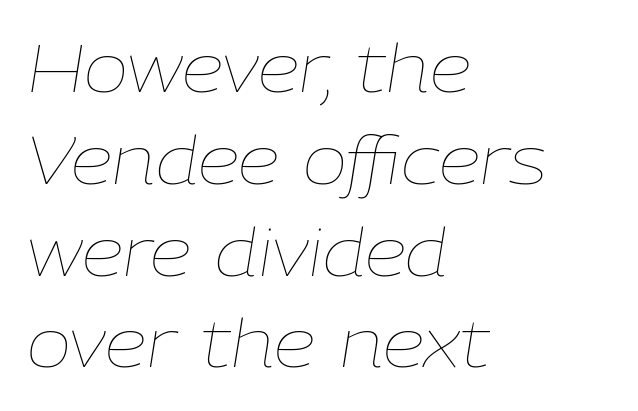
Characters are canted at an angle relative to the baseline's perpendicular. Tracking value appears to be zero — textbook default spacing. Normally led — the rows are evenly, conventionally spaced. The specimen omits any rule beneath the text block's lines. A quiet, ordinary-to-light weight characterises the typeface. Looks like regular typesetting: each glyph gets only the width it needs.
